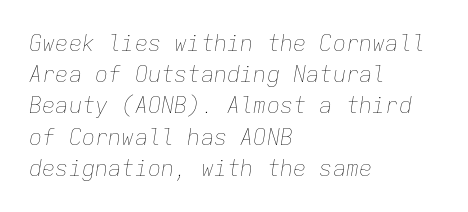
You can tell it's italic because the verticals aren't actually vertical. This rendering features lettering with no underline. The vertical gap from one line to the next is medium. Stems here are at most as thick as an everyday book face.
